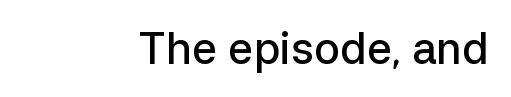
Nope, no serifs anywhere on these letters. Every letter is mildly thick-stroked: semibold rather than bold. It's the straight-up-and-down kind of type. The face used here is proportionally spaced, like ordinary book or web type. Tracking here is standard; glyphs follow each other at the usual distance. The specimen omits any rule beneath the text block's lines.
